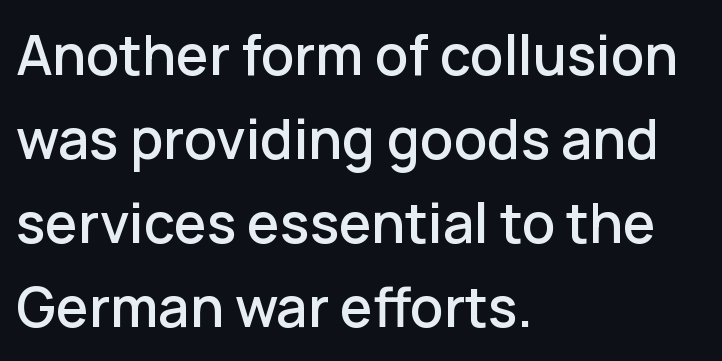
The image shows 55 px sans-serif type, upright; set left-aligned, normal line spacing (1.53x), normal letter spacing, not underlined; low stroke contrast and a medium x-height.
